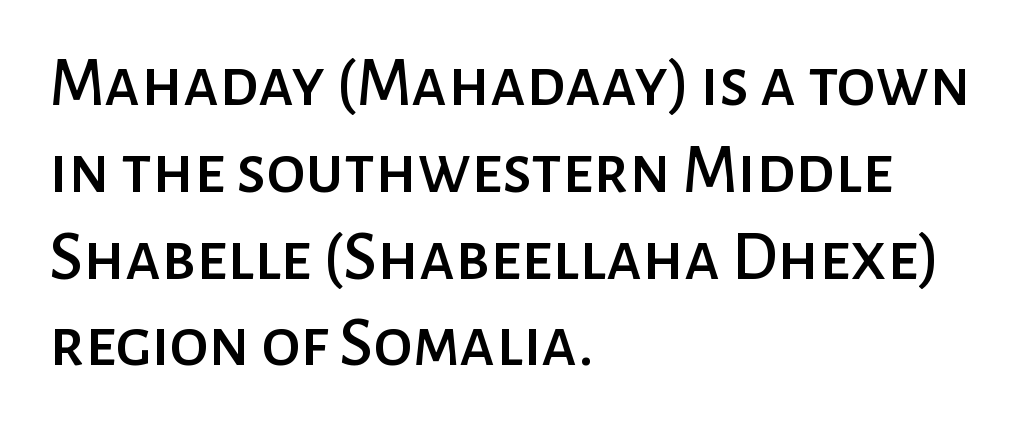
Q: Is the text italic (slanted)? A: No, it is upright.
Q: Is the typeface a serif or a sans-serif typeface? A: Sans-serif.
Q: Is the text underlined? A: No.
Q: How is the paragraph aligned? A: Left-aligned.
Q: Is the spacing between letters normal or unusually wide? A: Normal.
Q: Width (condensed, normal, or wide)? A: Normal.
Q: Stroke contrast? A: Low.
Q: x-height? A: Medium.
Q: Monospaced? A: No.
